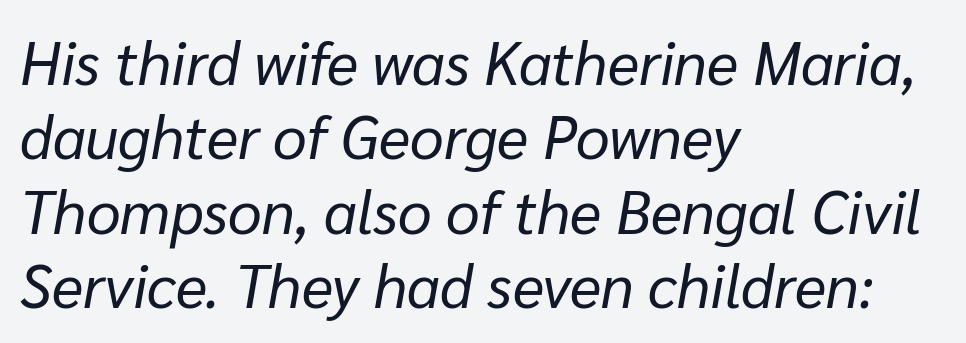
Q: Is the text bold? A: No.
Q: Is the text italic (slanted)? A: Yes, it leans right by about 10 degrees.
Q: Is the text underlined? A: No.
Q: How is the paragraph aligned? A: Left-aligned.
Q: Is the spacing between letters normal or unusually wide? A: Normal.
Q: Width (condensed, normal, or wide)? A: Normal.
Q: Stroke contrast? A: Low.
Q: x-height? A: Medium.
Q: Monospaced? A: No.
